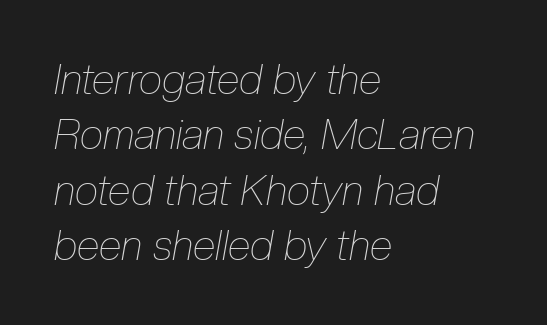
The image shows 42 px thin, condensed type, italic (leaning right); set left-aligned, normal line spacing (1.32x), normal letter spacing, not underlined; low stroke contrast and a medium x-height.
